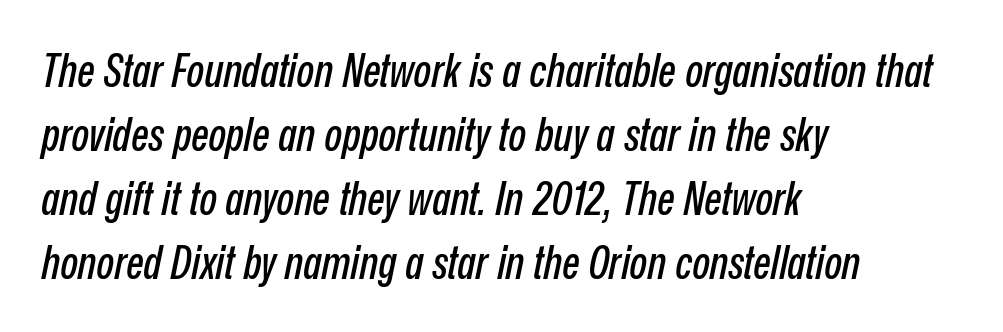
Reading down the block, your eye returns to a fixed left position each line. This sample has the flowing, uneven cadence of proportional lettering. Has an underline been added? It has not. There's an unmistakable incline to the writing here. Letter spacing: default. The line-height multiplier appears to be the usual default.
